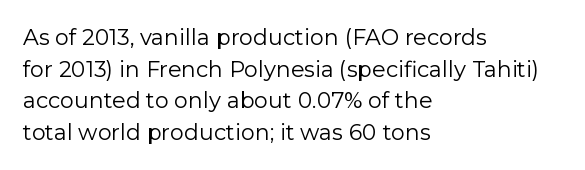
Q: Is the text bold? A: No.
Q: Is the text italic (slanted)? A: No, it is upright.
Q: Is the text underlined? A: No.
Q: How is the paragraph aligned? A: Left-aligned.
Q: Is the spacing between letters normal or unusually wide? A: Normal.
Q: Is the spacing between lines tight, normal or loose? A: Normal.
